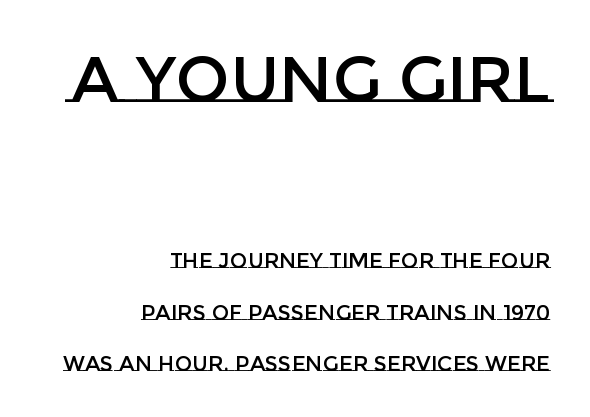
The image shows 64 px text type, upright; set right-aligned, loose line spacing (2.44x), normal letter spacing, not underlined; the first (top) block is 3.05x larger; low stroke contrast and a large x-height.
